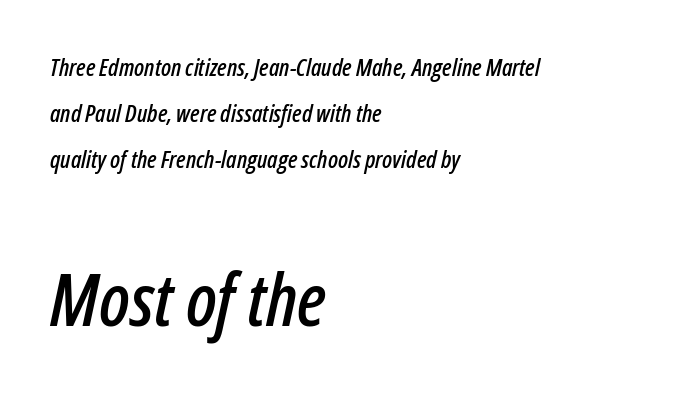
The image shows 73 px condensed type, italic (leaning right); set left-aligned, loose line spacing (1.92x), normal letter spacing, not underlined; the second (bottom) block is 3.04x larger; low stroke contrast and a medium x-height.
